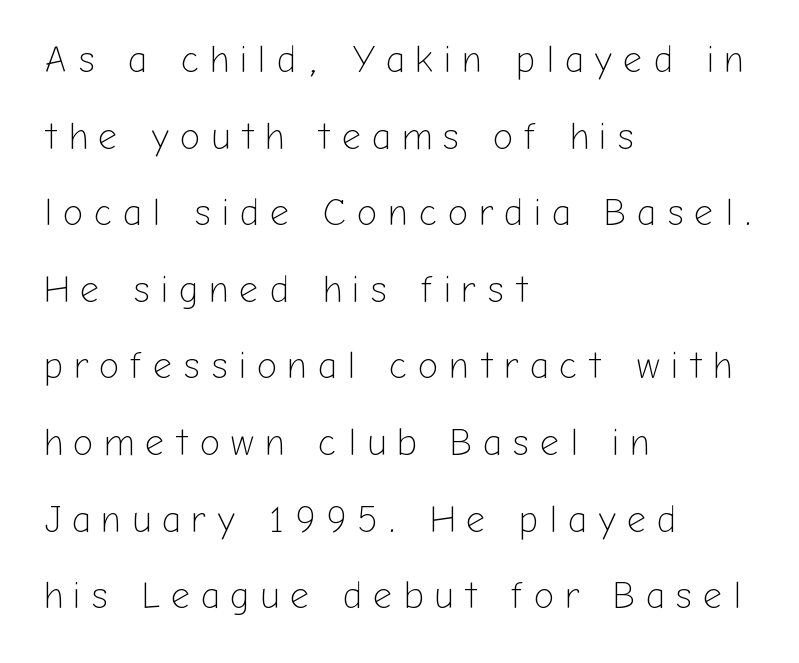
Short note: letters widely spaced. Horizontal alignment here is leftward, the default for most running prose. Heaviness? Minimal to ordinary, like unemphasized prose. Underlining? Definitely not there. The face used here is proportionally spaced, like ordinary book or web type.
